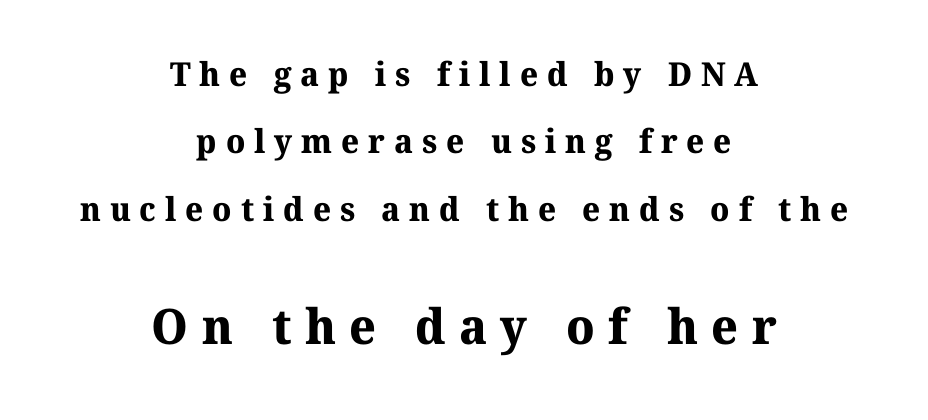
Q: Is the text bold? A: Yes.
Q: Is the typeface a serif or a sans-serif typeface? A: Serif.
Q: Is the text underlined? A: No.
Q: How is the paragraph aligned? A: Centered.
Q: Is the spacing between letters normal or unusually wide? A: Unusually wide.
Q: Is the spacing between lines tight, normal or loose? A: Loose.
Q: Which block of text is set in a larger size, the first (top) or the second (bottom)? A: The second (bottom) one.
Q: Width (condensed, normal, or wide)? A: Normal.
Q: Stroke contrast? A: Medium.
Q: x-height? A: Medium.
Q: Monospaced? A: No.
